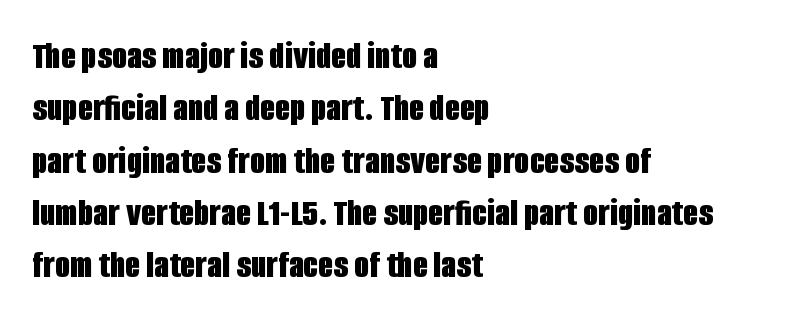
Q: Is the text bold? A: Yes.
Q: Is the text italic (slanted)? A: No, it is upright.
Q: Is the typeface a serif or a sans-serif typeface? A: Sans-serif.
Q: Is the text underlined? A: No.
Q: How is the paragraph aligned? A: Left-aligned.
Q: Is the spacing between letters normal or unusually wide? A: Normal.
Q: Is the spacing between lines tight, normal or loose? A: Normal.
Q: Width (condensed, normal, or wide)? A: Condensed.
Q: Stroke contrast? A: Low.
Q: x-height? A: Large.
Q: Monospaced? A: No.
